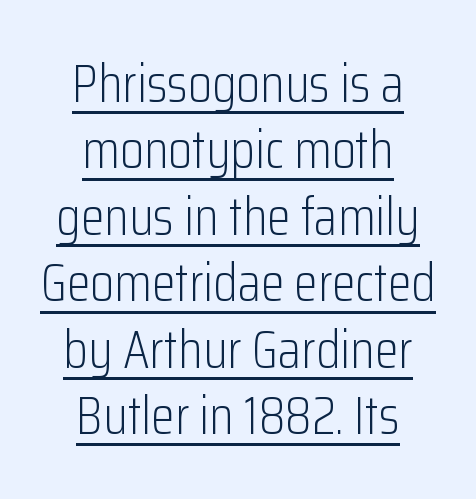
{"serif": "no", "italic": "no", "bold": "no", "weight": "light", "width": "condensed", "stroke_contrast": "low", "x_height": "medium", "monospaced": "no", "underline": "yes", "align": "center", "line_spacing_ratio": 1.23, "letter_spacing": "normal", "letter_spacing_em": 0.0, "glyph_px": 54}
